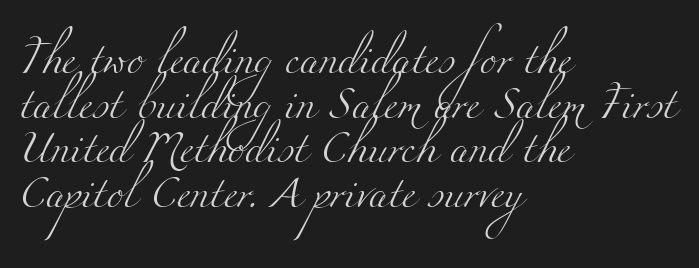
{"bold": "no", "weight": "light", "width": "wide", "stroke_contrast": "medium", "x_height": "small", "monospaced": "no", "underline": "no", "align": "left", "line_spacing": "normal", "line_spacing_ratio": 1.44, "letter_spacing": "normal", "letter_spacing_em": 0.0, "glyph_px": 31}
